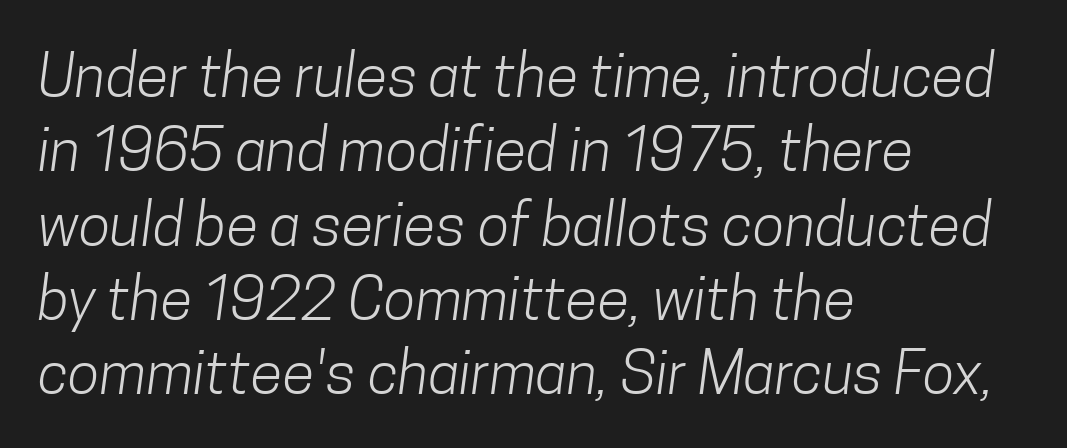
The image shows 59 px light, condensed sans-serif type; set left-aligned, normal line spacing (1.26x), normal letter spacing, not underlined; low stroke contrast and a medium x-height.
